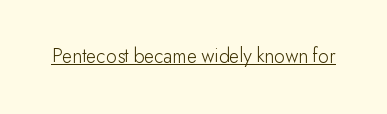
The image shows 21 px text type, upright; set normal letter spacing, underlined.
